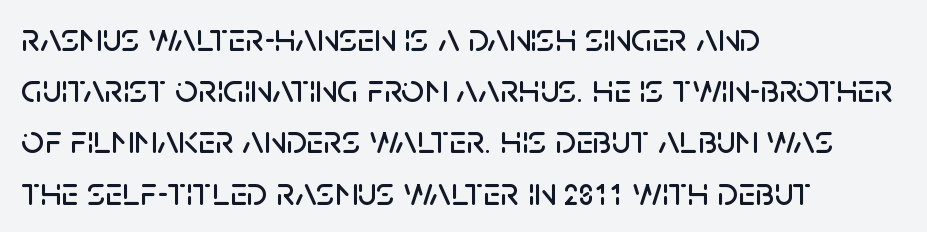
The image shows 40 px sans-serif type, upright; set left-aligned, normal line spacing (1.28x), normal letter spacing, not underlined; low stroke contrast and a large x-height.
